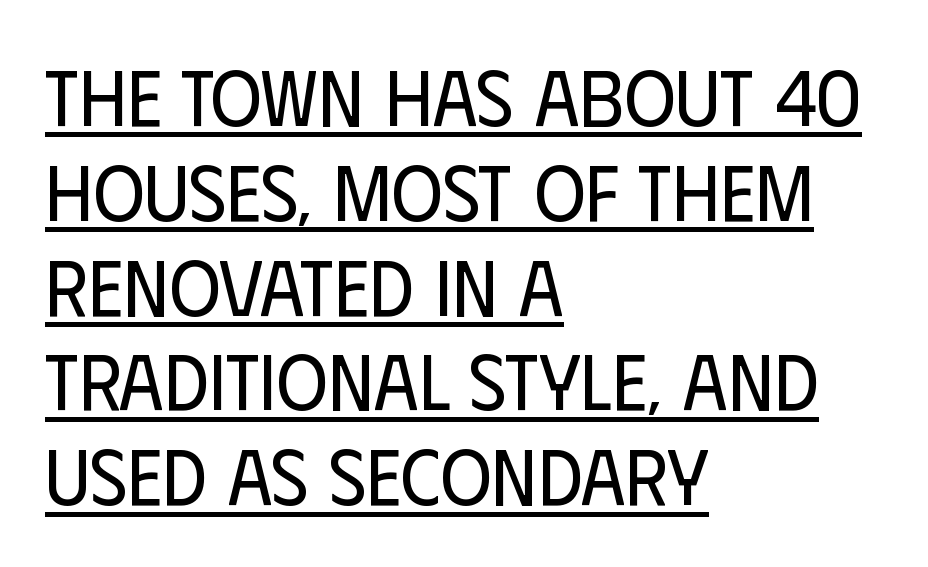
Q: Is the text bold? A: No.
Q: Is the text italic (slanted)? A: No, it is upright.
Q: Is the typeface a serif or a sans-serif typeface? A: Sans-serif.
Q: Is the text underlined? A: Yes.
Q: How is the paragraph aligned? A: Left-aligned.
Q: Is the spacing between letters normal or unusually wide? A: Normal.
Q: Width (condensed, normal, or wide)? A: Condensed.
Q: Stroke contrast? A: Low.
Q: x-height? A: Large.
Q: Monospaced? A: No.
